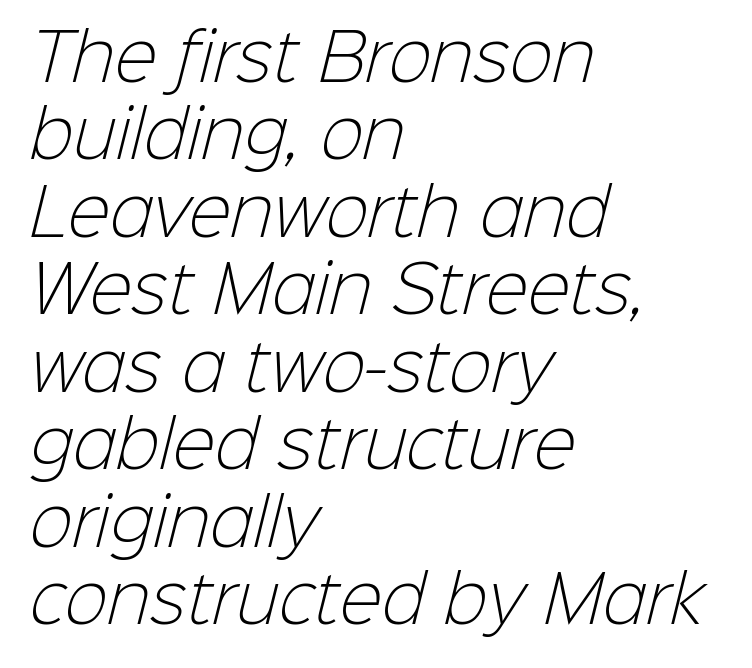
The typeface chosen for these lines omits serifs. Default kerning and tracking; the words read as compact shapes. Is this a fixed-width face? No — the glyphs have proportional, varying widths. Line starts are locked; line ends wander.
